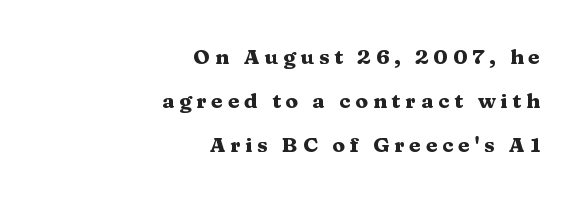
No word sits above an underline. The ragged edge is on the left, which tells us the setting is flush right. Here the glyphs are tracked loosely, breaking word shapes into spaced letters. Strokes here are thick enough to call this a true bold. Leading is clearly above the norm, producing a sparse column. The axis of the letterforms is exactly vertical.
